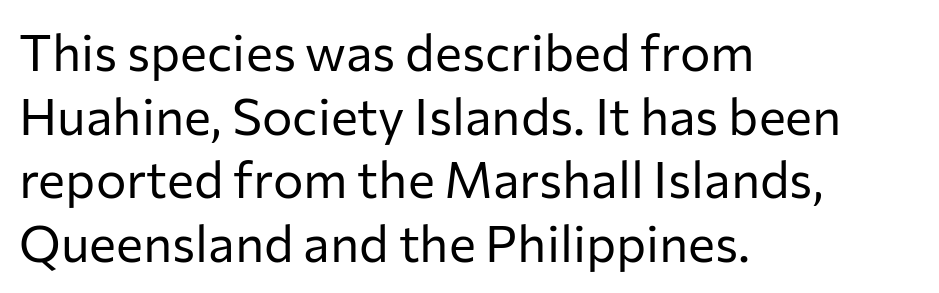
Q: Is the text bold? A: No.
Q: Is the text italic (slanted)? A: No, it is upright.
Q: Is the typeface a serif or a sans-serif typeface? A: Sans-serif.
Q: Is the text underlined? A: No.
Q: How is the paragraph aligned? A: Left-aligned.
Q: Is the spacing between letters normal or unusually wide? A: Normal.
Q: Is the spacing between lines tight, normal or loose? A: Normal.
Q: Width (condensed, normal, or wide)? A: Normal.
Q: Stroke contrast? A: Low.
Q: x-height? A: Medium.
Q: Monospaced? A: No.
